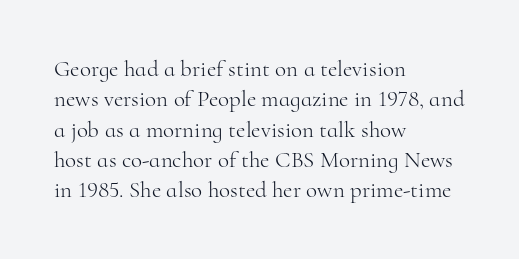
The space directly below the letters is spotless. Caption: standard tracking, unaltered. Vertically, the passage feels balanced, rows spaced as you'd expect. Does the lettering tilt? It doesn't — this is upright.
